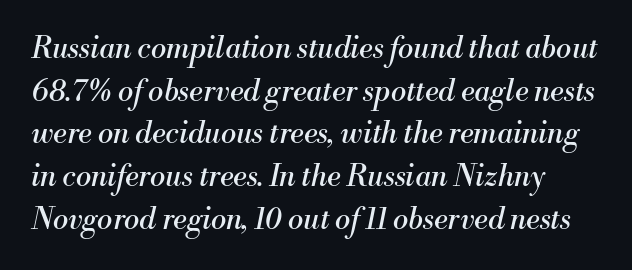
{"serif": "yes", "italic": "yes", "lean": "right", "slant_degrees": 13, "bold": "no", "weight": "regular", "width": "normal", "stroke_contrast": "medium", "x_height": "small", "monospaced": "no", "underline": "no", "line_spacing": "normal", "line_spacing_ratio": 1.47, "letter_spacing": "normal", "letter_spacing_em": 0.0, "glyph_px": 29}
